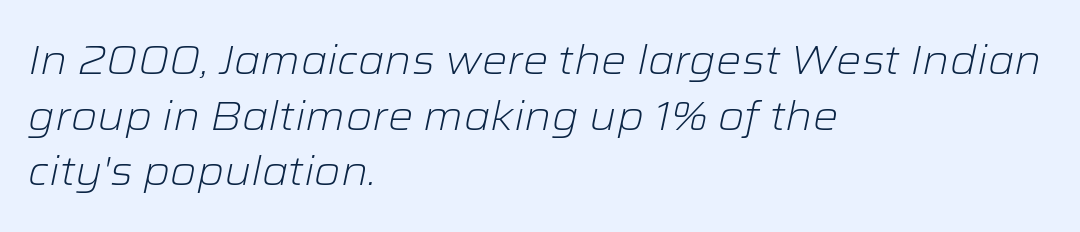
The image shows 40 px light, wide type, italic (leaning right); set left-aligned, normal line spacing (1.39x), normal letter spacing, not underlined; low stroke contrast and a medium x-height.
